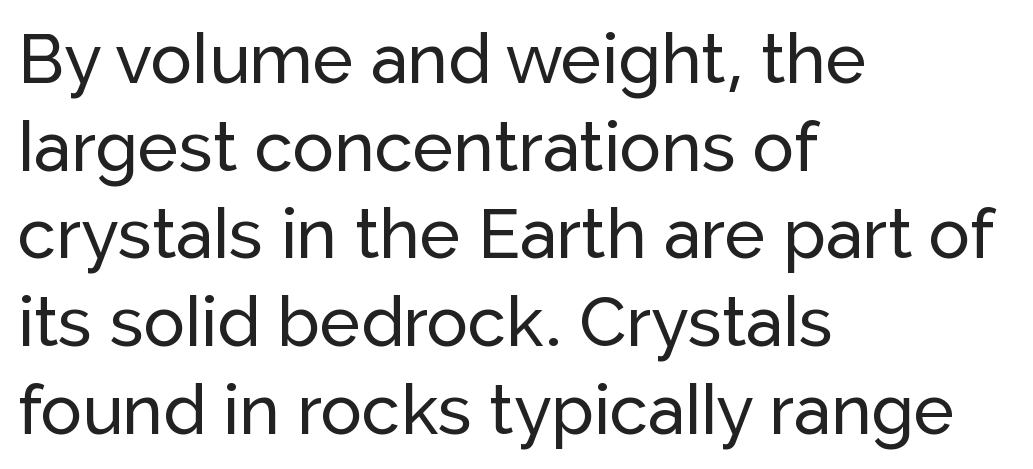
The image shows 69 px sans-serif type, upright; set left-aligned, normal line spacing (1.27x), normal letter spacing, not underlined; low stroke contrast and a medium x-height.
